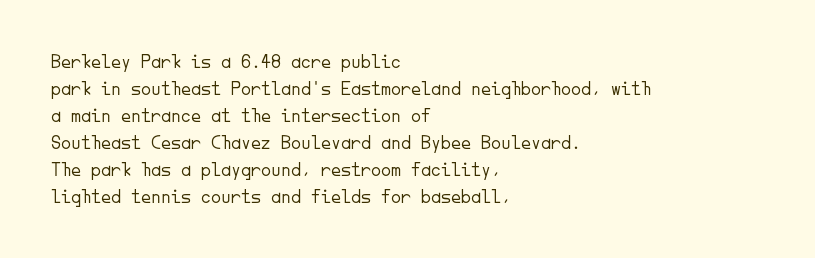
This sample uses an upright cut, with every glyph sitting square on the baseline. Reading down the column, the eye jumps a familiar distance to each next line. The horizontal fit of the characters is conventional and even. This is not heavy type; no bold has been used.
